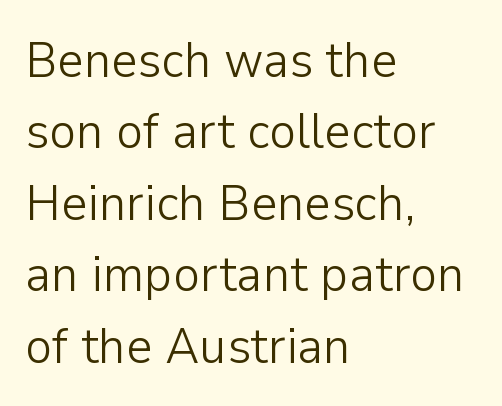
{"serif": "no", "italic": "no", "bold": "no", "weight": "light", "width": "normal", "stroke_contrast": "low", "x_height": "medium", "monospaced": "no", "underline": "no", "align": "left", "line_spacing": "normal", "line_spacing_ratio": 1.4, "letter_spacing": "normal", "letter_spacing_em": 0.0, "glyph_px": 51}
